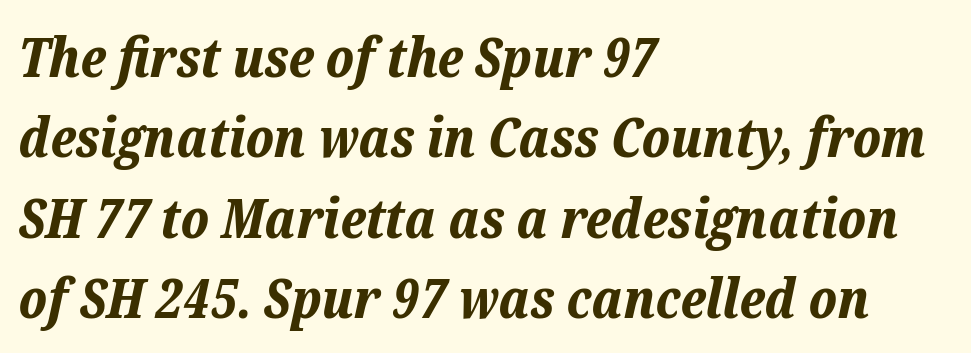
The image shows 55 px bold type, italic (leaning right); set left-aligned, normal line spacing (1.46x), normal letter spacing, not underlined; low stroke contrast and a medium x-height.
